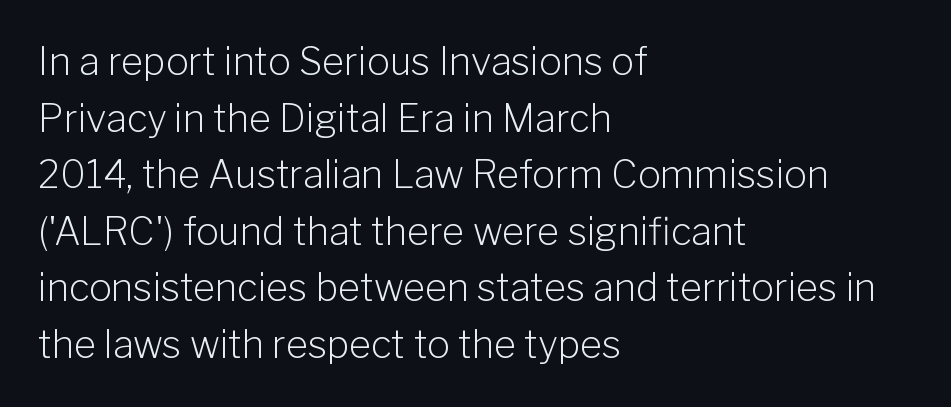
The image shows 38 px light sans-serif type, upright; set left-aligned, normal line spacing (1.49x), normal letter spacing, not underlined; low stroke contrast and a medium x-height.
